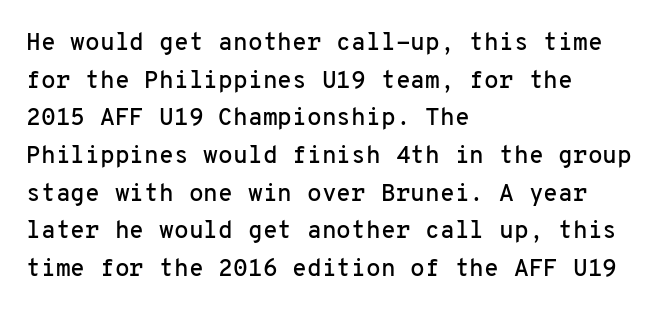
Q: Is the text italic (slanted)? A: No, it is upright.
Q: Is the text underlined? A: No.
Q: How is the paragraph aligned? A: Left-aligned.
Q: Is the spacing between letters normal or unusually wide? A: Normal.
Q: Is the spacing between lines tight, normal or loose? A: Normal.
